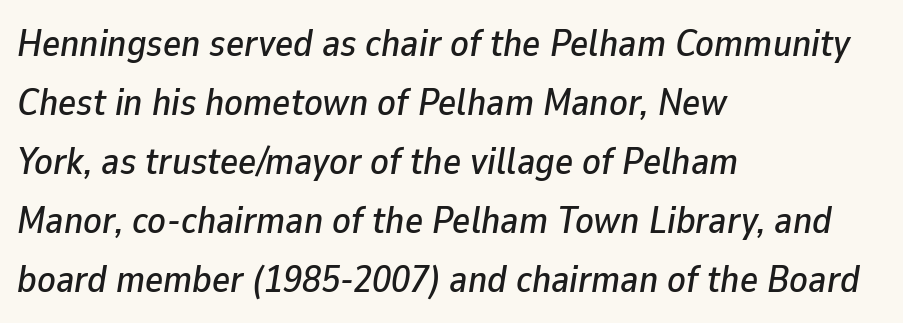
The image shows 38 px text type, italic (leaning right); set left-aligned, normal line spacing (1.55x), normal letter spacing, not underlined; low stroke contrast and a medium x-height.
